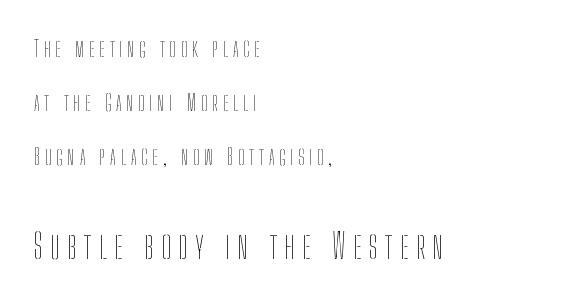
Q: Is the text bold? A: No.
Q: Is the text italic (slanted)? A: No, it is upright.
Q: Is the text underlined? A: No.
Q: How is the paragraph aligned? A: Left-aligned.
Q: Is the spacing between letters normal or unusually wide? A: Unusually wide.
Q: Is the spacing between lines tight, normal or loose? A: Loose.
Q: Which block of text is set in a larger size, the first (top) or the second (bottom)? A: The second (bottom) one.
Q: Width (condensed, normal, or wide)? A: Condensed.
Q: Stroke contrast? A: Low.
Q: x-height? A: Medium.
Q: Monospaced? A: No.
